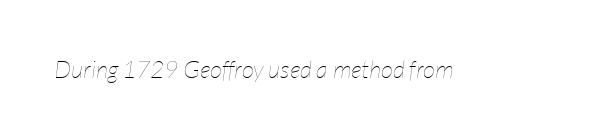
Words appear dense and cohesive because spacing is normal. The specimen omits any rule beneath the text block's lines. Is the type slanted? Yes — the strokes lean at a clear angle. Each stroke keeps to a modest, everyday thickness or less.
